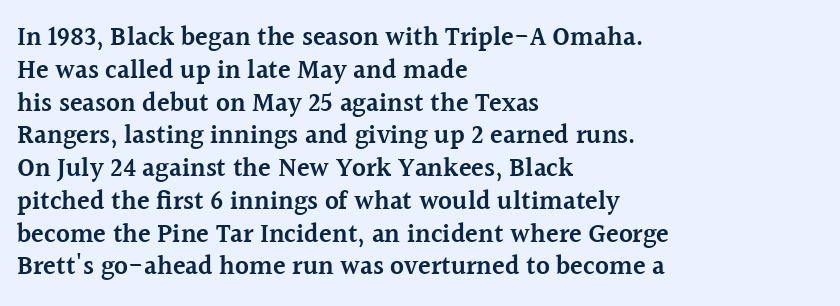
Typesetter's note: demi weight, one step under bold. Casual observation: everything's shoved over to the left. Words float on clear page, feet unadorned. The type sits square on the baseline with zero lean. Evenly set lines give the paragraph a standard silhouette. No extra tracking has been applied to these lines.
